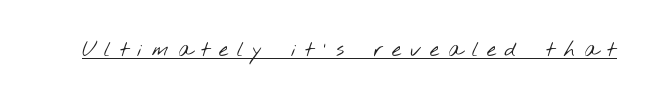
The type is letterspaced generously, with wide tracking. Looks like someone drew a line under every word here. Weight: not bold — regular or lighter.
